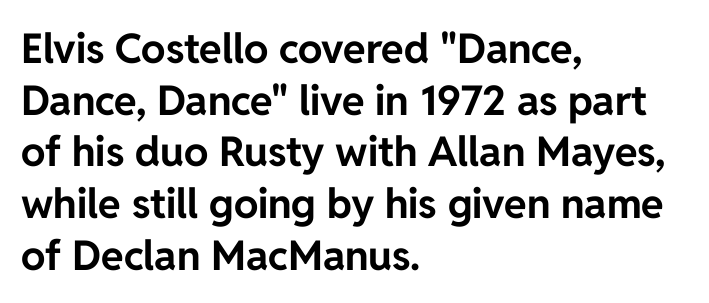
In terms of posture, this sample is upright. Plain, unruled lines of type. Nope, no serifs anywhere on these letters. Where is the straight margin? On the left. The face used here is proportionally spaced, like ordinary book or web type. Standard letterfit; no display-style spreading of the glyphs.
